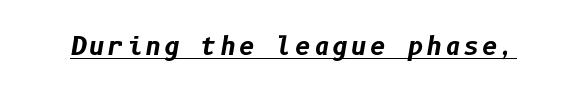
The image shows 24 px bold type, italic (leaning right); set underlined.
